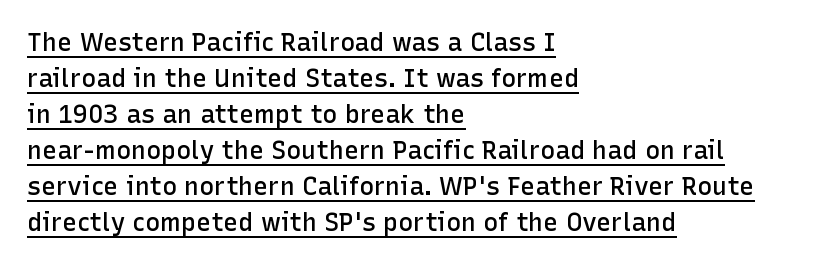
Q: Is the text bold? A: Semi-bold.
Q: Is the text italic (slanted)? A: No, it is upright.
Q: Is the text underlined? A: Yes.
Q: How is the paragraph aligned? A: Left-aligned.
Q: Is the spacing between letters normal or unusually wide? A: Normal.
Q: Is the spacing between lines tight, normal or loose? A: Normal.
